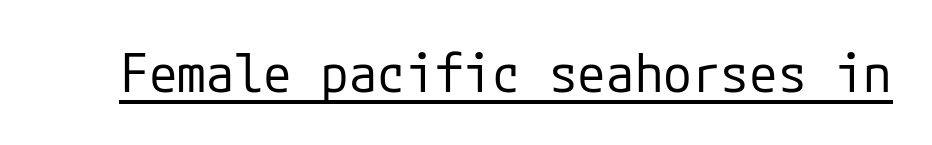
{"serif": "no", "italic": "no", "bold": "no", "weight": "regular", "width": "normal", "stroke_contrast": "low", "x_height": "medium", "underline": "yes", "letter_spacing": "normal", "letter_spacing_em": 0.0, "glyph_px": 52}
